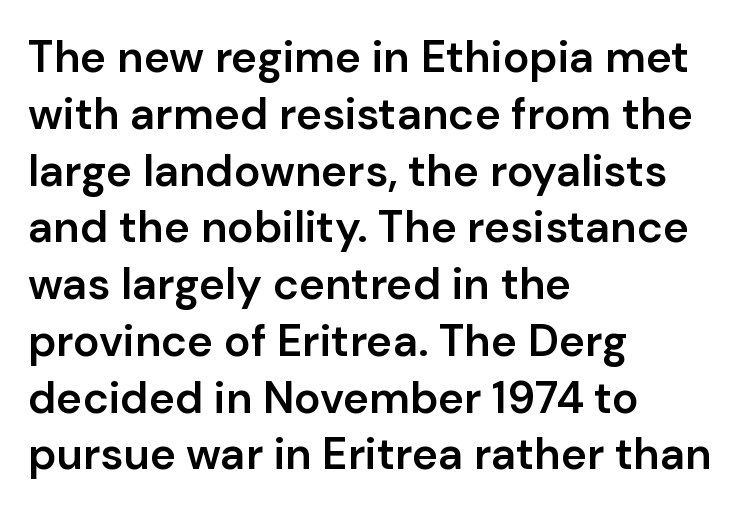
The image shows 44 px semibold sans-serif type, upright; set left-aligned, normal line spacing (1.29x), normal letter spacing, not underlined; low stroke contrast and a medium x-height.
